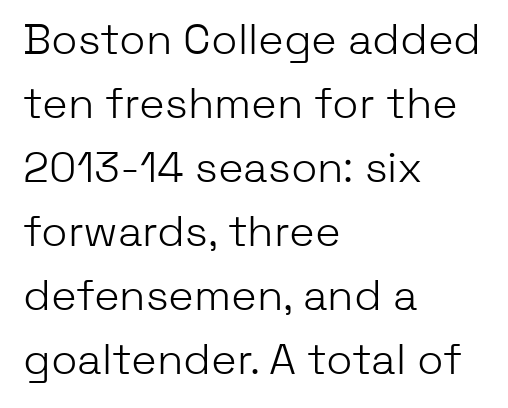
The image shows 43 px light sans-serif type, upright; set left-aligned, normal line spacing (1.49x), normal letter spacing, not underlined; low stroke contrast and a medium x-height.
